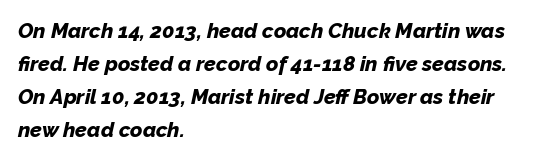
The image shows 21 px bold type, italic (leaning right); set left-aligned, normal line spacing (1.57x), normal letter spacing, not underlined.
